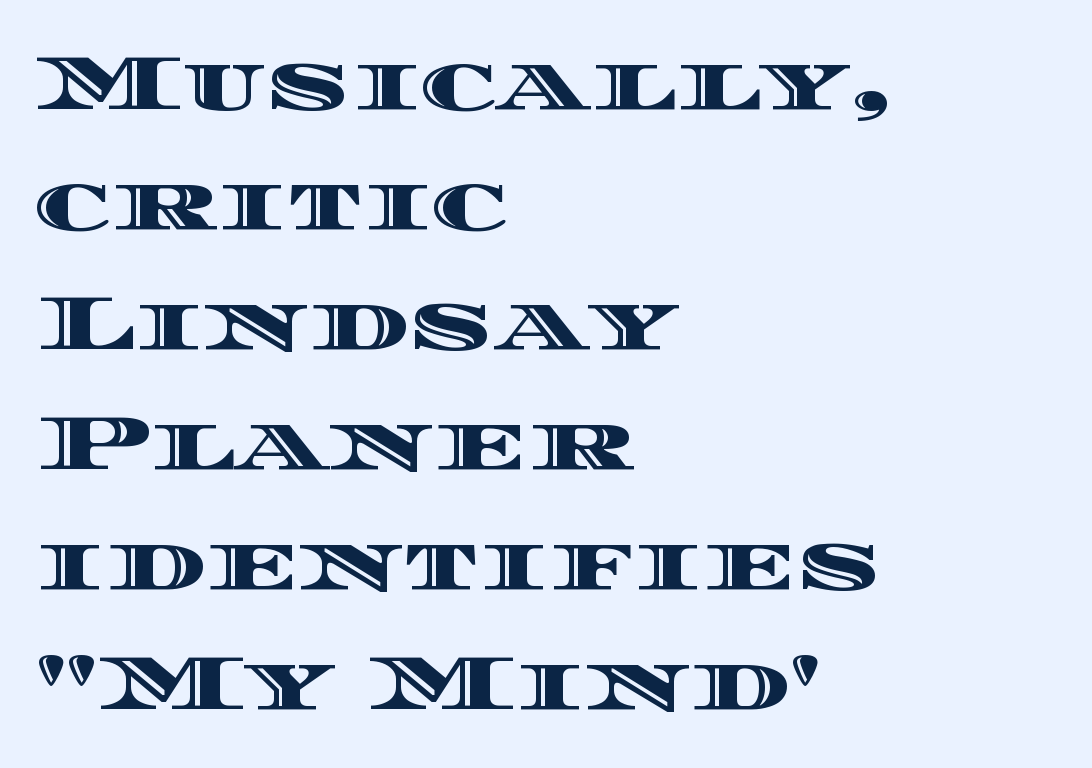
{"italic": "no", "width": "wide", "x_height": "large", "monospaced": "no", "underline": "no", "align": "left", "line_spacing": "normal", "line_spacing_ratio": 1.52, "letter_spacing": "normal", "letter_spacing_em": 0.0, "glyph_px": 79}
